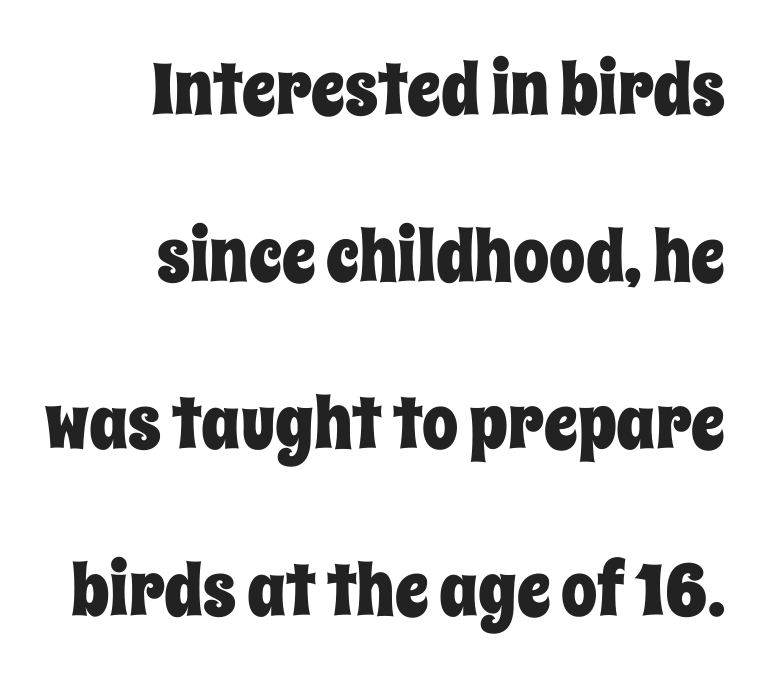
The image shows 72 px condensed type, upright; set right-aligned, loose line spacing (2.32x), normal letter spacing, not underlined; low stroke contrast and a large x-height.
